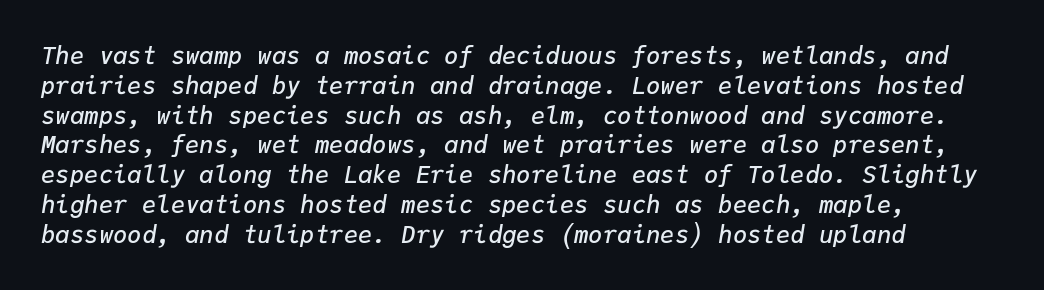
Set as a demibold, roughly 600 on the weight scale. The lines in this sample share a left origin and differ only in where they stop. This rendering features lettering with no underline. The type is set solid horizontally, with unmodified tracking. Characters are canted at an angle relative to the baseline's perpendicular.
